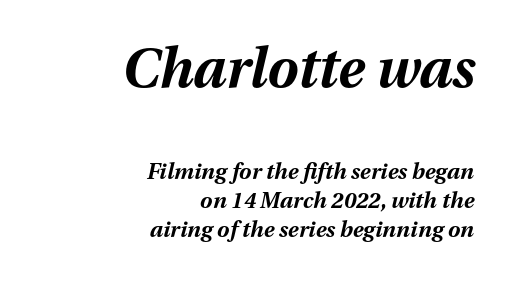
The space directly below the letters is spotless. This sample keeps an unexceptional amount of space between lines. The tracking reads as untouched default to a designer's eye. The characters look thick and weighty, a clear bold. This sample uses an oblique cut, with every glyph tilted off the vertical.
